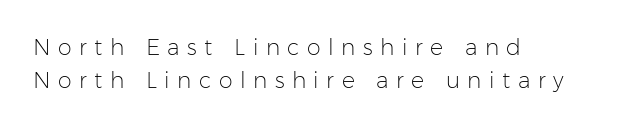
The image shows 22 px text type, upright; set left-aligned, normal line spacing (1.52x), unusually wide letter spacing (+0.34 em), not underlined.
